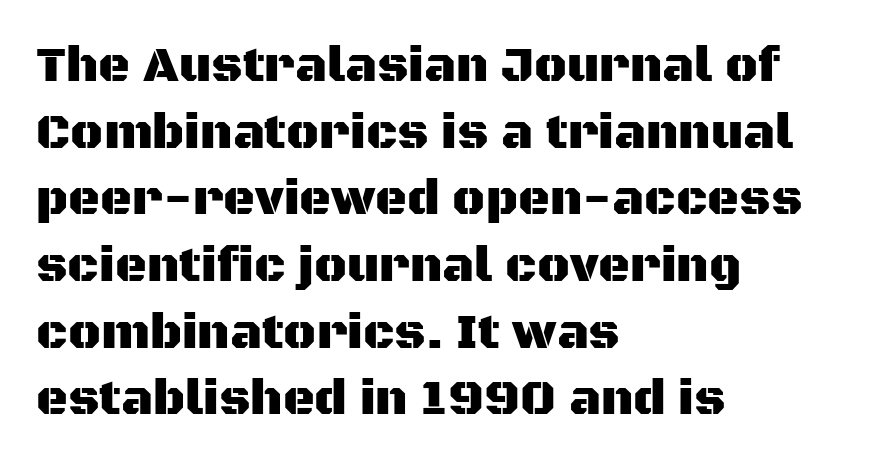
{"serif": "no", "italic": "no", "width": "normal", "stroke_contrast": "medium", "x_height": "large", "monospaced": "no", "underline": "no", "align": "left", "line_spacing": "normal", "line_spacing_ratio": 1.36, "letter_spacing": "normal", "letter_spacing_em": 0.0, "glyph_px": 49}
